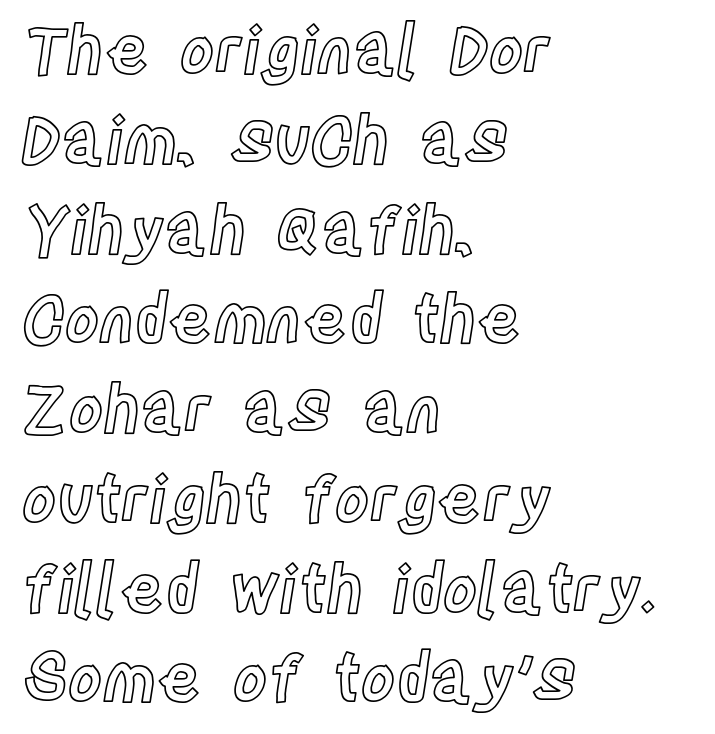
Q: Is the text italic (slanted)? A: Yes.
Q: Is the text underlined? A: No.
Q: How is the paragraph aligned? A: Left-aligned.
Q: Is the spacing between letters normal or unusually wide? A: Normal.
Q: Is the spacing between lines tight, normal or loose? A: Normal.
Q: Width (condensed, normal, or wide)? A: Condensed.
Q: x-height? A: Large.
Q: Monospaced? A: No.
